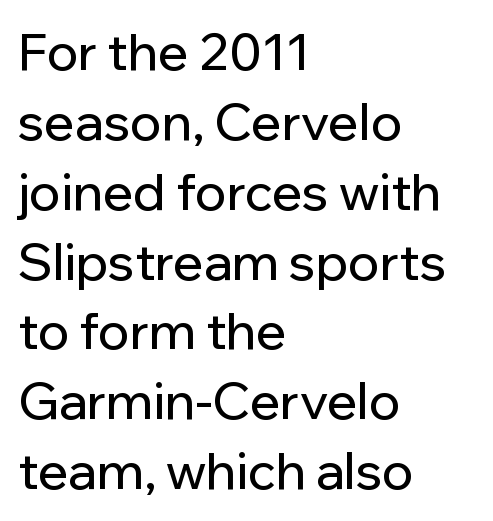
{"serif": "no", "italic": "no", "width": "normal", "stroke_contrast": "low", "x_height": "medium", "monospaced": "no", "underline": "no", "align": "left", "line_spacing": "normal", "line_spacing_ratio": 1.37, "letter_spacing": "normal", "letter_spacing_em": 0.0, "glyph_px": 51}
